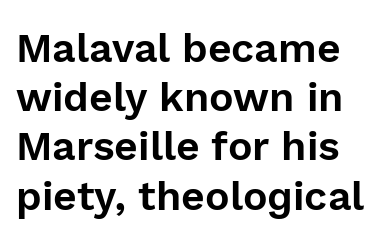
Q: Is the text italic (slanted)? A: No, it is upright.
Q: Is the typeface a serif or a sans-serif typeface? A: Sans-serif.
Q: Is the text underlined? A: No.
Q: Is the spacing between letters normal or unusually wide? A: Normal.
Q: Width (condensed, normal, or wide)? A: Normal.
Q: x-height? A: Medium.
Q: Monospaced? A: No.
